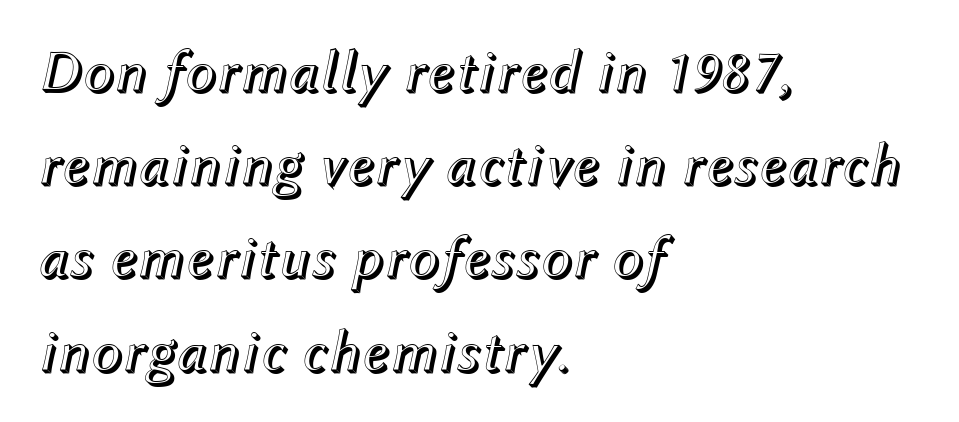
{"italic": "yes", "lean": "right", "slant_degrees": 12, "width": "normal", "x_height": "medium", "monospaced": "no", "underline": "no", "align": "left", "line_spacing": "normal", "line_spacing_ratio": 1.58, "letter_spacing": "normal", "letter_spacing_em": 0.0, "glyph_px": 59}
